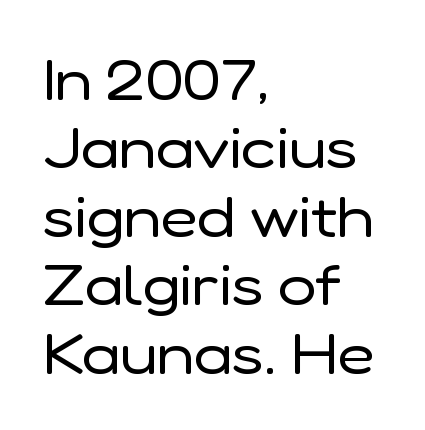
Q: Is the text bold? A: No.
Q: Is the text italic (slanted)? A: No, it is upright.
Q: Is the typeface a serif or a sans-serif typeface? A: Sans-serif.
Q: Is the text underlined? A: No.
Q: How is the paragraph aligned? A: Left-aligned.
Q: Is the spacing between letters normal or unusually wide? A: Normal.
Q: Width (condensed, normal, or wide)? A: Normal.
Q: Stroke contrast? A: Low.
Q: x-height? A: Medium.
Q: Monospaced? A: No.
